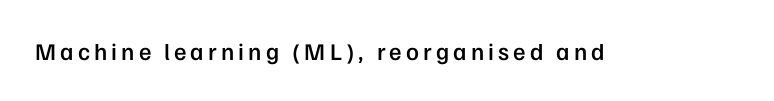
The characters look somewhat weighty, a semibold short of true bold. The strip under each line holds only bare page. Vertical strokes here are truly vertical.
